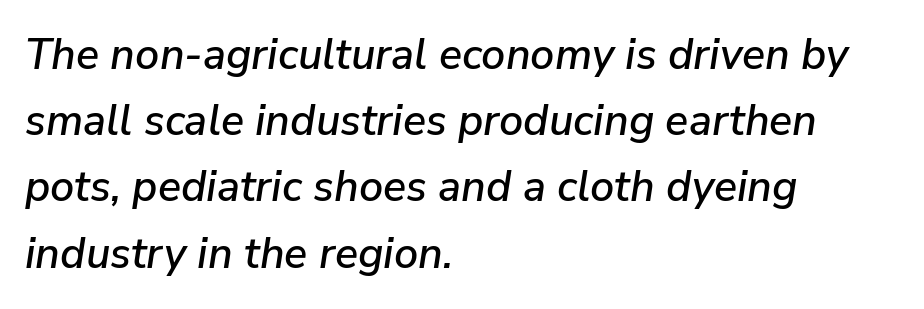
The image shows 43 px text type, italic (leaning right); set left-aligned, normal line spacing (1.54x), normal letter spacing, not underlined; low stroke contrast and a medium x-height.
